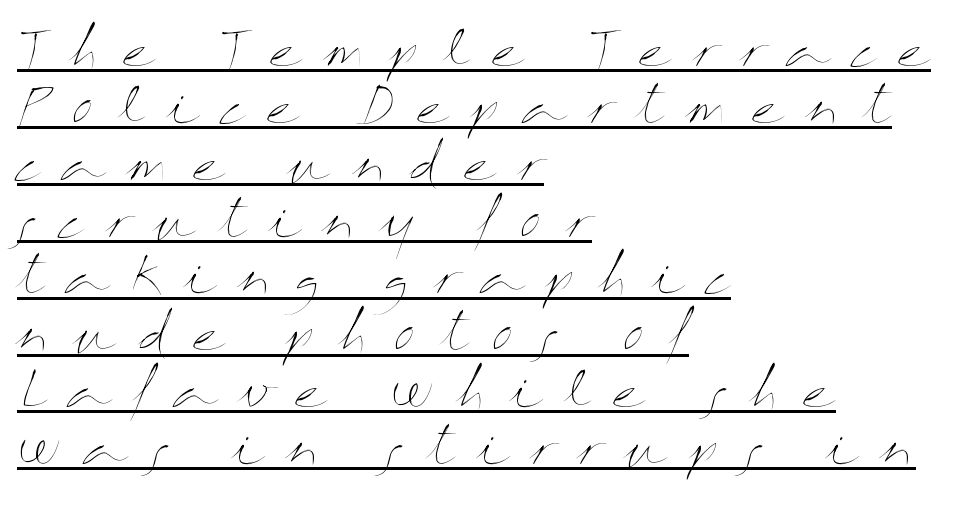
{"bold": "no", "weight": "thin", "width": "wide", "stroke_contrast": "medium", "x_height": "medium", "monospaced": "no", "underline": "yes", "align": "left", "line_spacing_ratio": 1.16, "letter_spacing": "wide", "letter_spacing_em": 0.46, "glyph_px": 49}
